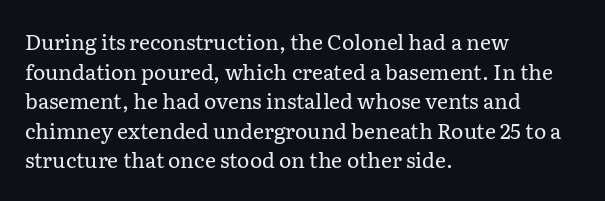
The image shows 21 px text type, upright; set left-aligned, normal line spacing (1.41x), normal letter spacing, not underlined.
